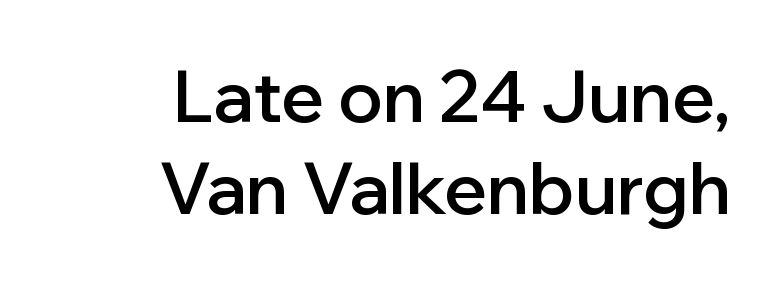
The image shows 71 px semibold sans-serif type, upright; set right-aligned, normal line spacing (1.29x), normal letter spacing, not underlined; low stroke contrast and a medium x-height.
